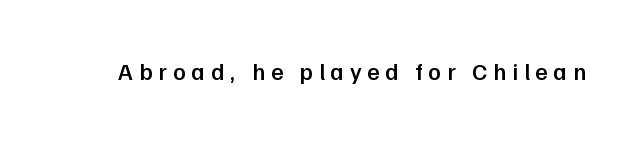
The image shows 24 px text type, upright; set unusually wide letter spacing (+0.24 em), not underlined.
